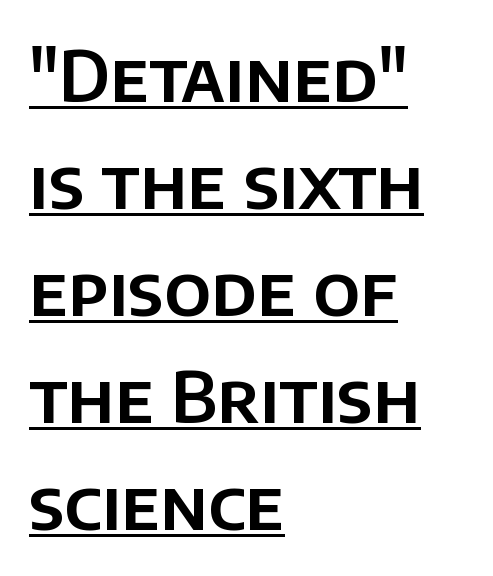
The image shows 70 px sans-serif type, upright; set left-aligned, normal line spacing (1.53x), normal letter spacing, underlined; low stroke contrast and a large x-height.
